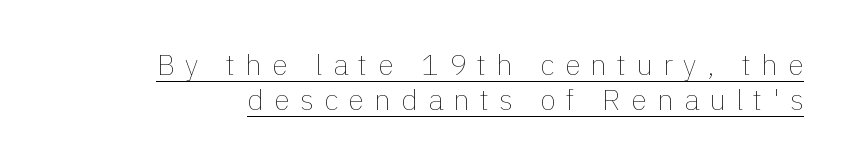
Between one letter and the next there's a generous, obvious gap. Bold? No — there's no thickening of the strokes. This is the regular roman posture of the typeface. The passage shown is typed in a proportional face where columns would drift.
